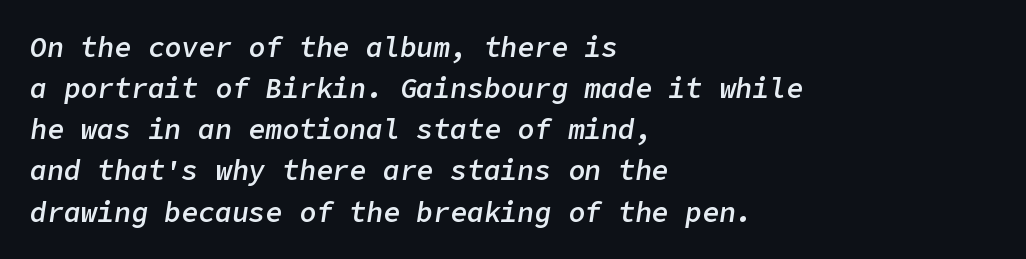
Q: Is the text bold? A: Semi-bold.
Q: Is the text italic (slanted)? A: Yes, it leans right by about 9 degrees.
Q: Is the text underlined? A: No.
Q: How is the paragraph aligned? A: Left-aligned.
Q: Is the spacing between letters normal or unusually wide? A: Normal.
Q: Is the spacing between lines tight, normal or loose? A: Normal.
Q: Width (condensed, normal, or wide)? A: Normal.
Q: Stroke contrast? A: Low.
Q: x-height? A: Medium.
